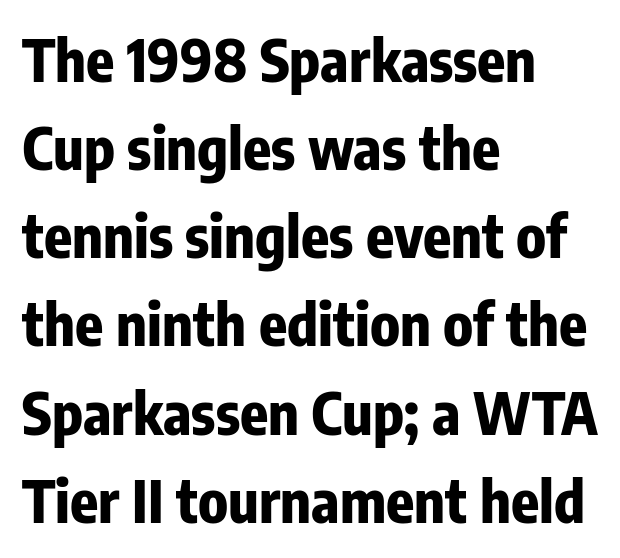
{"serif": "no", "italic": "no", "bold": "yes", "weight": "bold", "width": "condensed", "stroke_contrast": "low", "x_height": "medium", "monospaced": "no", "underline": "no", "align": "left", "line_spacing": "normal", "line_spacing_ratio": 1.52, "letter_spacing": "normal", "letter_spacing_em": 0.0, "glyph_px": 58}
